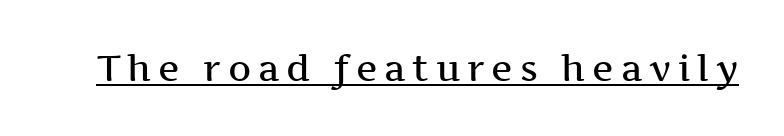
Q: Is the text bold? A: Semi-bold.
Q: Is the text italic (slanted)? A: No, it is upright.
Q: Is the typeface a serif or a sans-serif typeface? A: Serif.
Q: Is the text underlined? A: Yes.
Q: Width (condensed, normal, or wide)? A: Wide.
Q: Stroke contrast? A: Medium.
Q: x-height? A: Medium.
Q: Monospaced? A: No.
